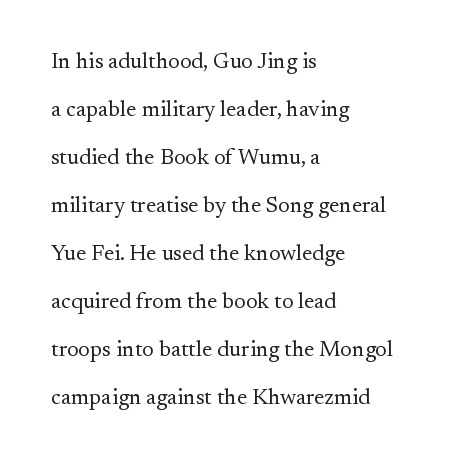
{"italic": "no", "bold": "no", "underline": "no", "align": "left", "line_spacing": "loose", "line_spacing_ratio": 2.18, "letter_spacing": "normal", "letter_spacing_em": 0.0, "glyph_px": 22}
